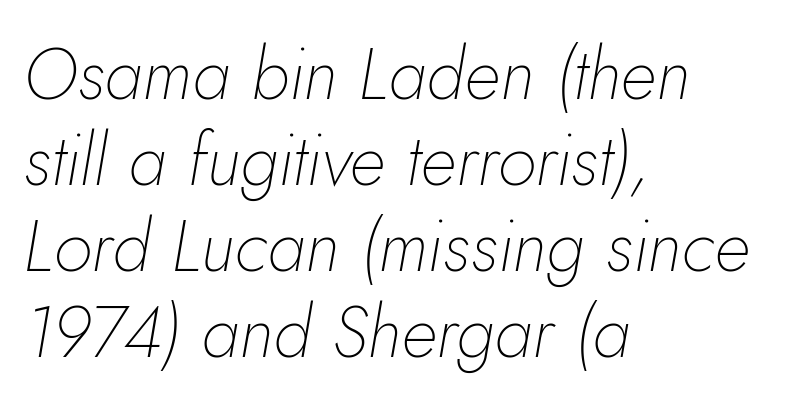
Here the designer chose a conventional face with non-uniform glyph widths. The rendering keeps characters at their native spacing. Where is the straight margin? On the left. When letters slant like this, we call the style italic. Unmarked baselines from the first word to the last.
